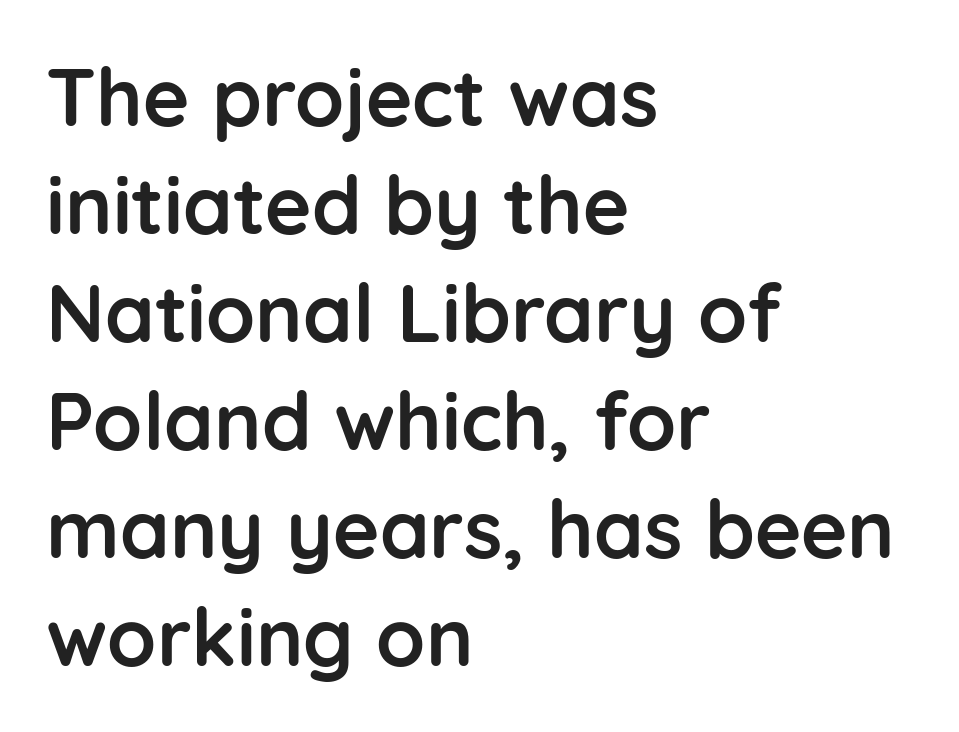
Is this a sans? Yes — the strokes have no serifs. Unmarked baselines from the first word to the last. Heavy-handed strokes throughout: this text is bold. Visually the block forms a straight wall on the left and a jagged coastline on the right.
